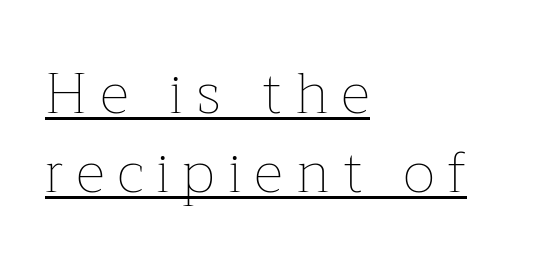
Q: Is the text bold? A: No.
Q: Is the text italic (slanted)? A: No, it is upright.
Q: Is the text underlined? A: Yes.
Q: How is the paragraph aligned? A: Left-aligned.
Q: Is the spacing between letters normal or unusually wide? A: Unusually wide.
Q: Is the spacing between lines tight, normal or loose? A: Normal.
Q: Width (condensed, normal, or wide)? A: Normal.
Q: Stroke contrast? A: Low.
Q: x-height? A: Medium.
Q: Monospaced? A: No.
